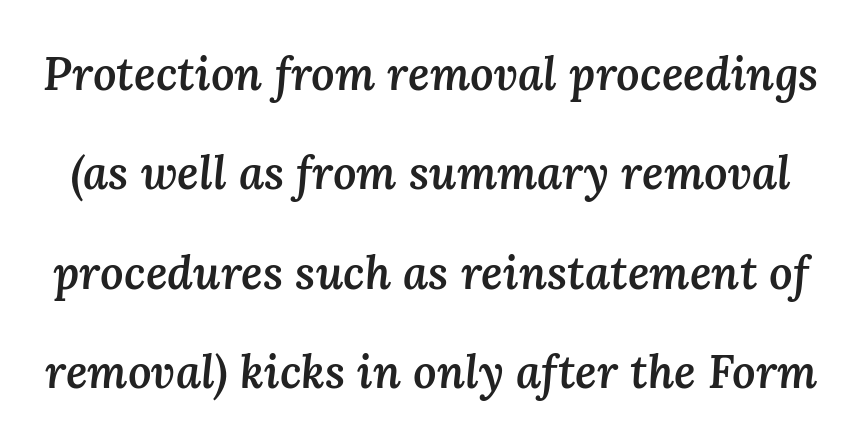
{"italic": "yes", "lean": "right", "slant_degrees": 3, "bold": "semi", "weight": "semibold", "width": "normal", "stroke_contrast": "medium", "x_height": "medium", "monospaced": "no", "underline": "no", "line_spacing": "loose", "line_spacing_ratio": 2.16, "letter_spacing": "normal", "letter_spacing_em": 0.0, "glyph_px": 46}
